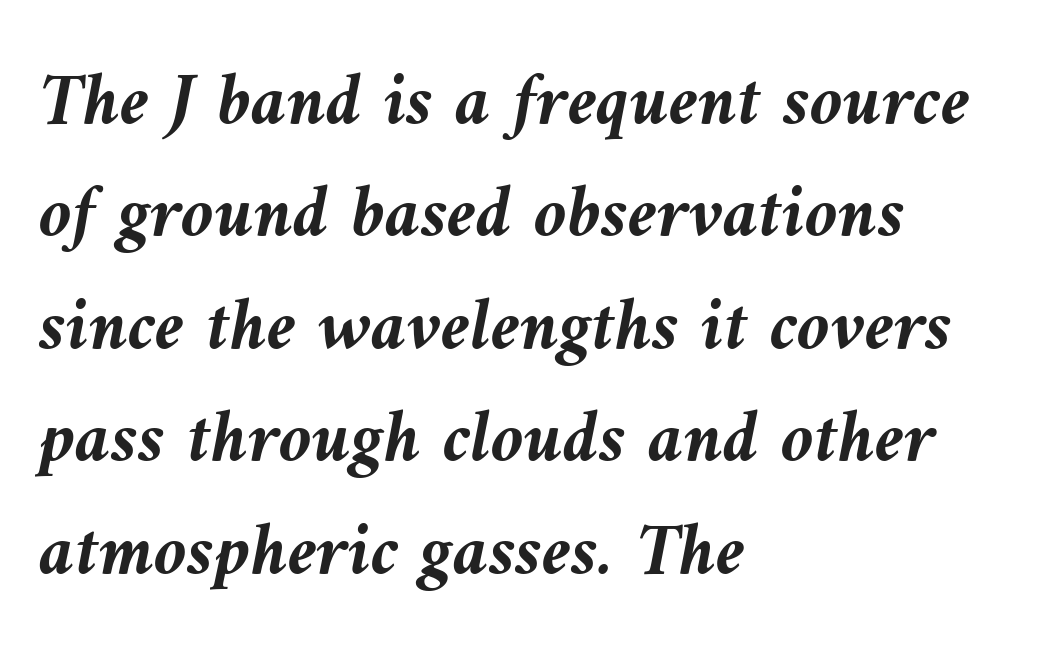
{"italic": "yes", "lean": "left", "slant_degrees": 9, "bold": "yes", "weight": "semibold", "width": "normal", "stroke_contrast": "medium", "x_height": "medium", "monospaced": "no", "underline": "no", "align": "left", "line_spacing": "normal", "line_spacing_ratio": 1.5, "letter_spacing": "normal", "letter_spacing_em": 0.0, "glyph_px": 75}
